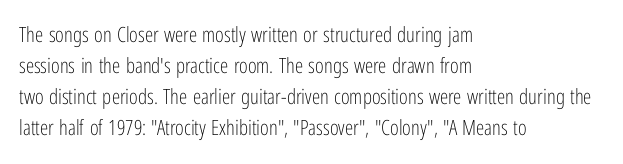
Q: Is the text bold? A: No.
Q: Is the text italic (slanted)? A: No, it is upright.
Q: Is the text underlined? A: No.
Q: How is the paragraph aligned? A: Left-aligned.
Q: Is the spacing between letters normal or unusually wide? A: Normal.
Q: Is the spacing between lines tight, normal or loose? A: Normal.
